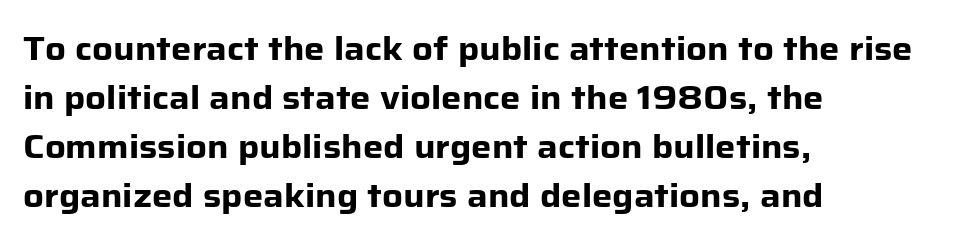
The image shows 32 px heavy sans-serif type, upright; set left-aligned, normal line spacing (1.53x), normal letter spacing, not underlined; low stroke contrast and a medium x-height.
